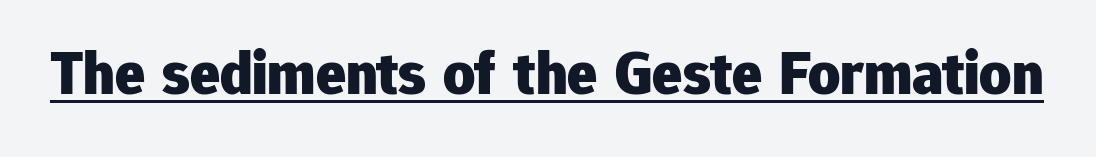
Q: Is the text bold? A: Yes.
Q: Is the text italic (slanted)? A: No, it is upright.
Q: Is the typeface a serif or a sans-serif typeface? A: Sans-serif.
Q: Is the text underlined? A: Yes.
Q: Is the spacing between letters normal or unusually wide? A: Normal.
Q: Width (condensed, normal, or wide)? A: Normal.
Q: Stroke contrast? A: Low.
Q: x-height? A: Medium.
Q: Monospaced? A: No.
